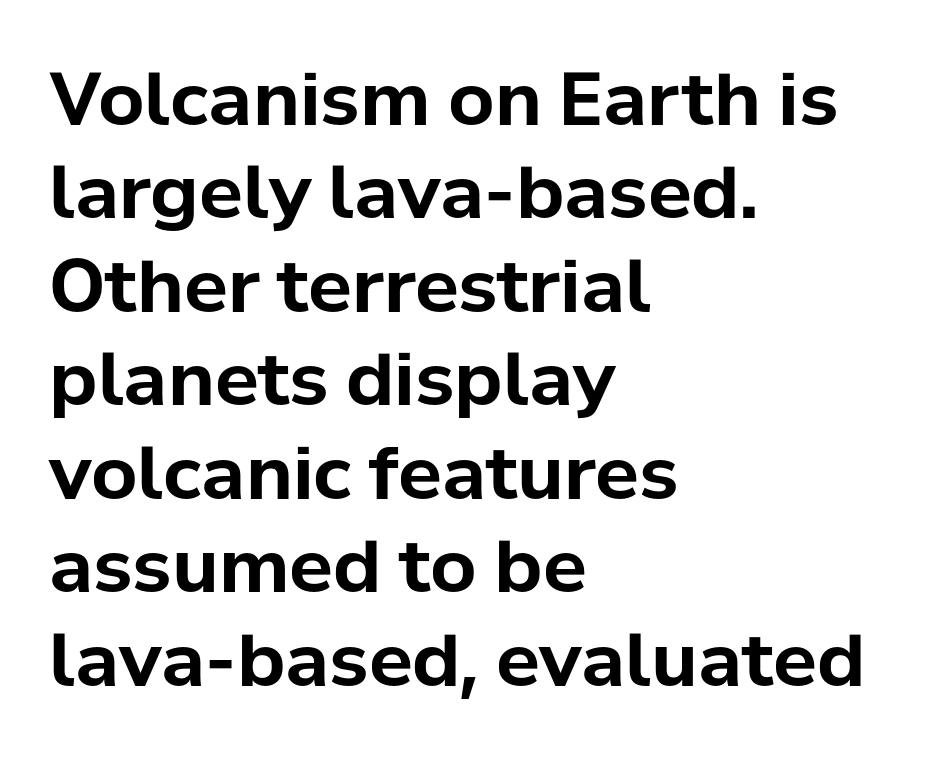
Rule under the text: the space is simply empty. Horizontal alignment here is leftward, the default for most running prose. Letter spacing: default. Regarding serifs, this sample does without them. Tall strokes in this sample are plumb rather than angled. Reading down the column, the eye jumps a familiar distance to each next line.
